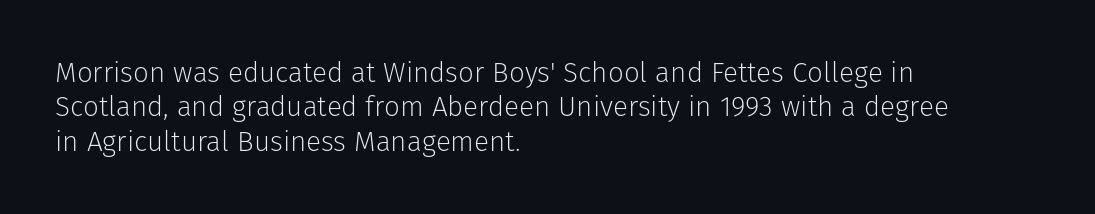
Q: Is the text bold? A: No.
Q: Is the text italic (slanted)? A: No, it is upright.
Q: Is the typeface a serif or a sans-serif typeface? A: Sans-serif.
Q: Is the text underlined? A: No.
Q: How is the paragraph aligned? A: Left-aligned.
Q: Is the spacing between letters normal or unusually wide? A: Normal.
Q: Width (condensed, normal, or wide)? A: Normal.
Q: Stroke contrast? A: Low.
Q: x-height? A: Medium.
Q: Monospaced? A: No.
